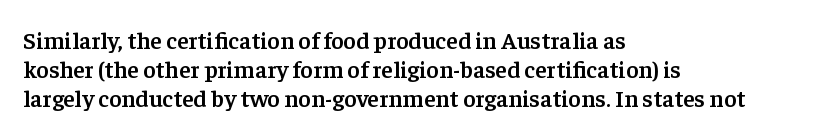
The image shows 24 px text type, upright; set left-aligned, line spacing 1.21x, normal letter spacing, not underlined.
